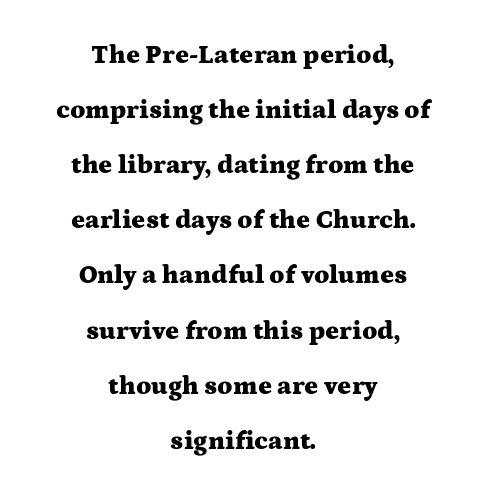
A student would call this center alignment; a typographer would say set centered. A typesetter would mark this as roman, not italic. How would I describe the line gaps? Wide and relaxed. The face used here is rendered with its standard letterfit.
